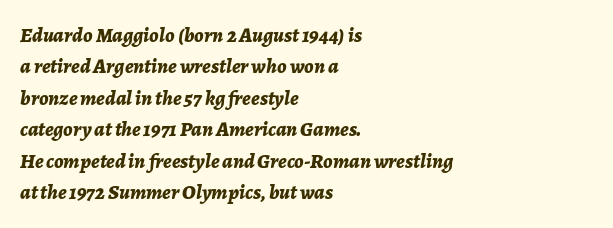
The image shows 21 px bold type, italic (leaning right); set left-aligned, normal line spacing (1.5x), normal letter spacing, not underlined.
